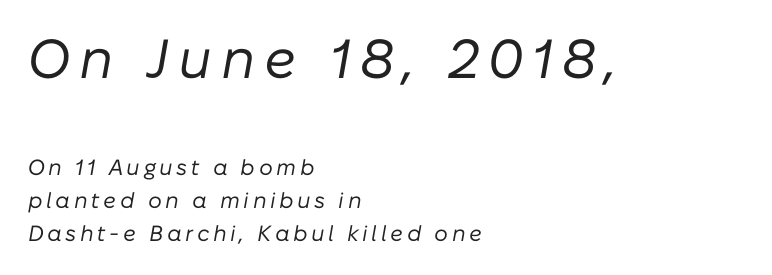
{"italic": "yes", "lean": "right", "slant_degrees": 10, "bold": "no", "weight": "regular", "width": "normal", "stroke_contrast": "low", "x_height": "medium", "monospaced": "no", "underline": "no", "align": "left", "line_spacing": "normal", "line_spacing_ratio": 1.51, "larger_block": "first", "size_ratio": 2.5, "glyph_px": 55}
